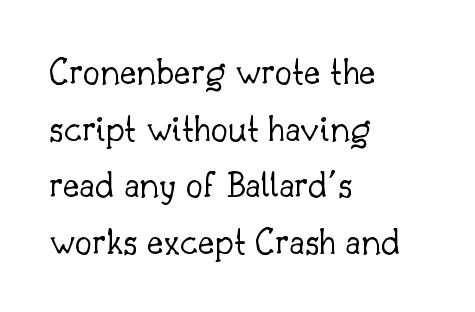
Q: Is the text bold? A: No.
Q: Is the text italic (slanted)? A: No, it is upright.
Q: Is the text underlined? A: No.
Q: How is the paragraph aligned? A: Left-aligned.
Q: Is the spacing between letters normal or unusually wide? A: Normal.
Q: Is the spacing between lines tight, normal or loose? A: Normal.
Q: Width (condensed, normal, or wide)? A: Normal.
Q: Stroke contrast? A: Low.
Q: x-height? A: Small.
Q: Monospaced? A: No.
